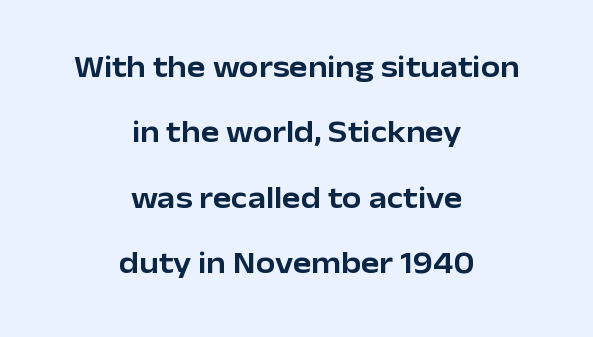
Glance below the letters and you will spot only blank space. Quick note: interline space is abundant. Observe the ordinary spacing: letters are neighbours, not strangers. The letters advance in unequal steps, a hallmark of proportional type. This is sans-serif lettering, the kind often seen on screens and signage. Unlike italic type, these characters show no tilt at all.
